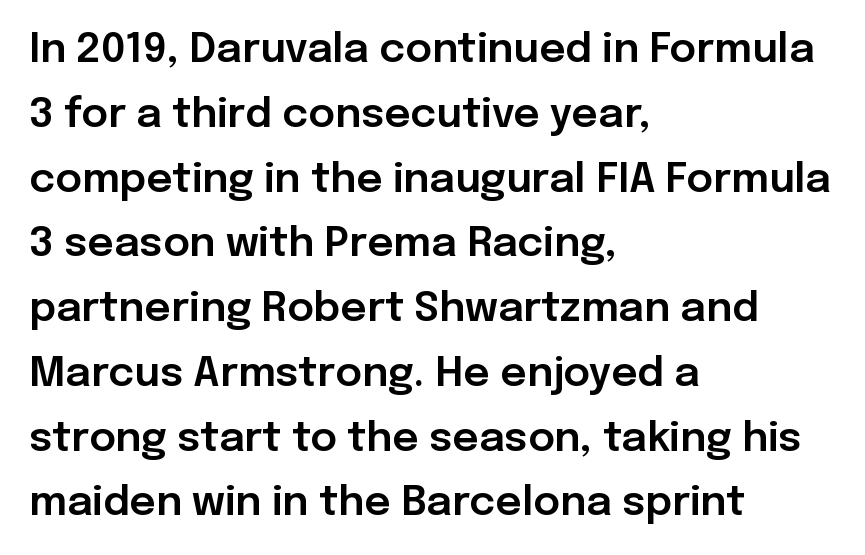
Visually the block forms a straight wall on the left and a jagged coastline on the right. Font category for this specimen: sans-serif. Unmarked baselines from the first word to the last. Notice how the stems are strictly vertical — no italics here. Looks like regular typesetting: each glyph gets only the width it needs. Between one letter and the next there's only the usual sliver of space.
